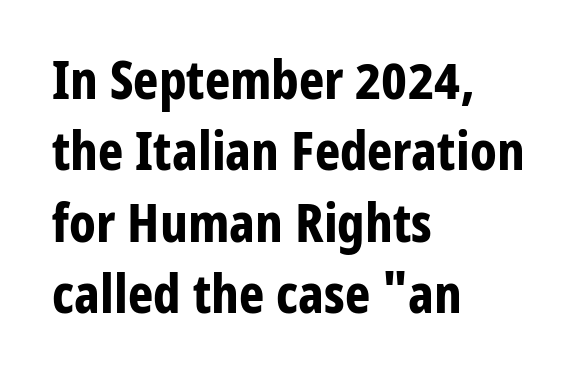
The image shows 54 px bold, condensed sans-serif type, upright; set left-aligned, normal line spacing (1.32x), normal letter spacing, not underlined; low stroke contrast and a medium x-height.
